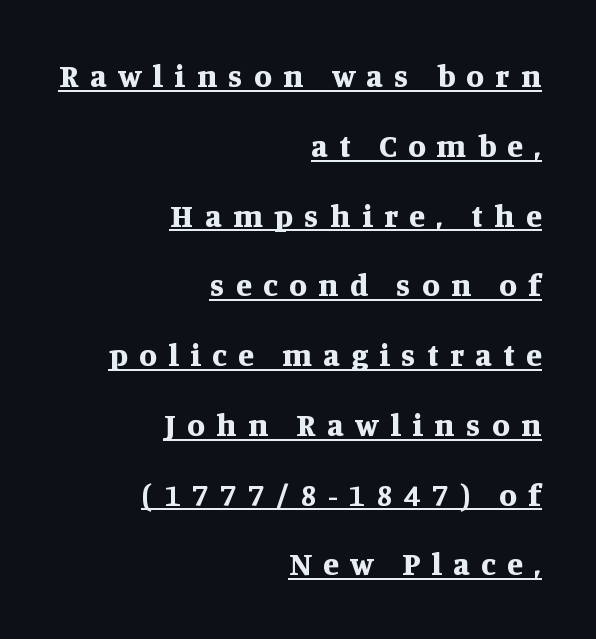
The image shows 32 px bold serif type, upright; set right-aligned, loose line spacing (2.18x), unusually wide letter spacing (+0.36 em), underlined; medium stroke contrast and a large x-height.
